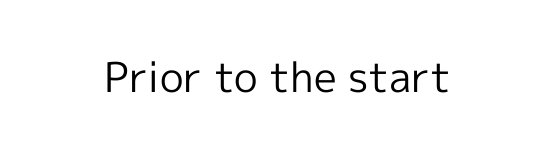
{"serif": "no", "italic": "no", "bold": "no", "weight": "regular", "width": "normal", "x_height": "medium", "monospaced": "no", "underline": "no", "letter_spacing": "normal", "letter_spacing_em": 0.0, "glyph_px": 41}
